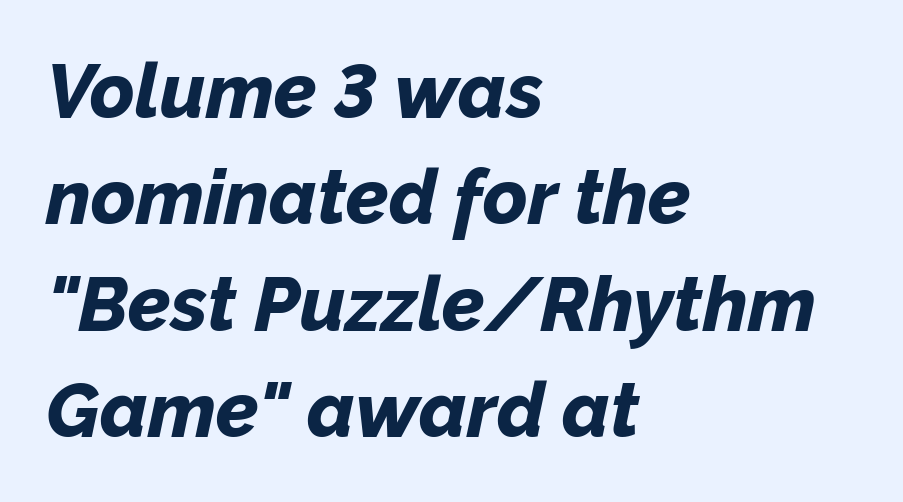
In terms of weight, the rendering is a true, heavy bold. The zone under the glyphs is completely vacant. Words appear dense and cohesive because spacing is normal. Notice how descenders clear the ascenders below comfortably — that's standard leading. Teacher's note: observe the even left margin — that is flush-left alignment.
